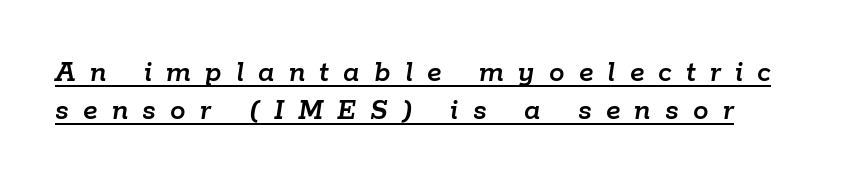
{"italic": "yes", "lean": "right", "slant_degrees": 9, "width": "normal", "stroke_contrast": "low", "x_height": "medium", "monospaced": "no", "underline": "yes", "line_spacing_ratio": 1.22, "letter_spacing": "wide", "letter_spacing_em": 0.46, "glyph_px": 31}
